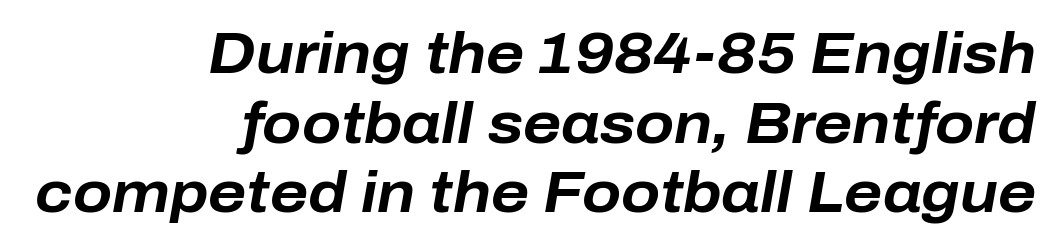
Q: Is the text bold? A: Yes.
Q: Is the text italic (slanted)? A: Yes, it leans right by about 10 degrees.
Q: Is the text underlined? A: No.
Q: How is the paragraph aligned? A: Right-aligned.
Q: Is the spacing between letters normal or unusually wide? A: Normal.
Q: Width (condensed, normal, or wide)? A: Normal.
Q: Stroke contrast? A: Low.
Q: x-height? A: Medium.
Q: Monospaced? A: No.
